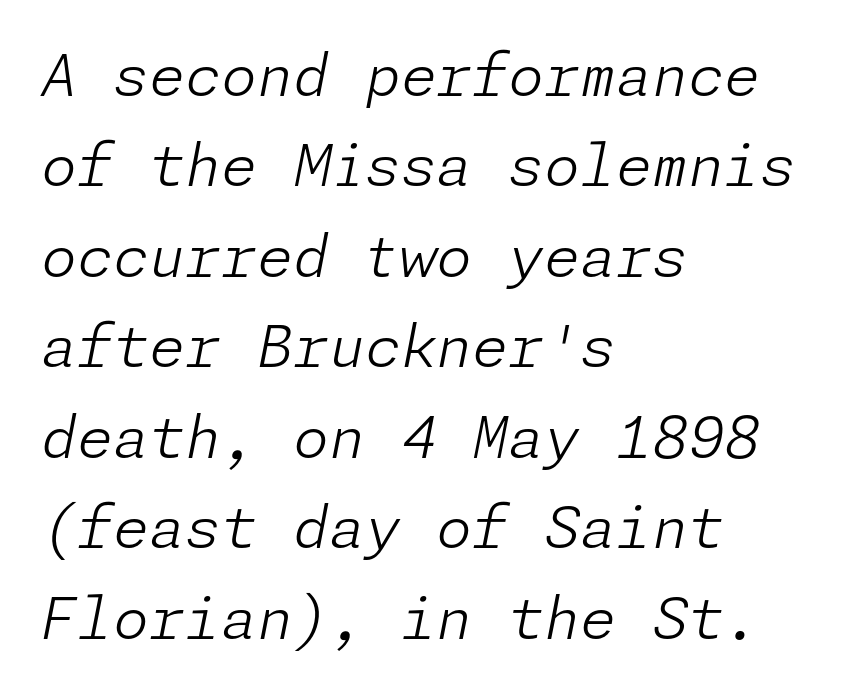
Q: Is the text bold? A: No.
Q: Is the text italic (slanted)? A: Yes, it leans right by about 11 degrees.
Q: Is the text underlined? A: No.
Q: How is the paragraph aligned? A: Left-aligned.
Q: Is the spacing between letters normal or unusually wide? A: Normal.
Q: Is the spacing between lines tight, normal or loose? A: Normal.
Q: Width (condensed, normal, or wide)? A: Normal.
Q: Stroke contrast? A: Low.
Q: x-height? A: Medium.
